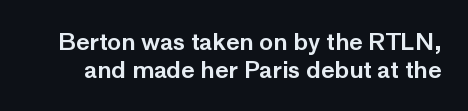
Q: Is the text italic (slanted)? A: No, it is upright.
Q: Is the text underlined? A: No.
Q: Is the spacing between letters normal or unusually wide? A: Normal.
